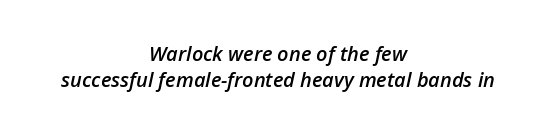
The image shows 20 px text type, italic (leaning right); set centered, normal line spacing (1.28x), normal letter spacing, not underlined.
